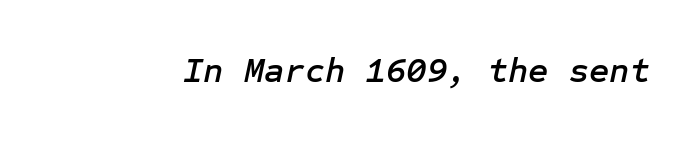
Q: Is the text italic (slanted)? A: Yes, it leans right by about 12 degrees.
Q: Is the text underlined? A: No.
Q: Is the spacing between letters normal or unusually wide? A: Normal.
Q: Width (condensed, normal, or wide)? A: Normal.
Q: Stroke contrast? A: Low.
Q: x-height? A: Medium.
